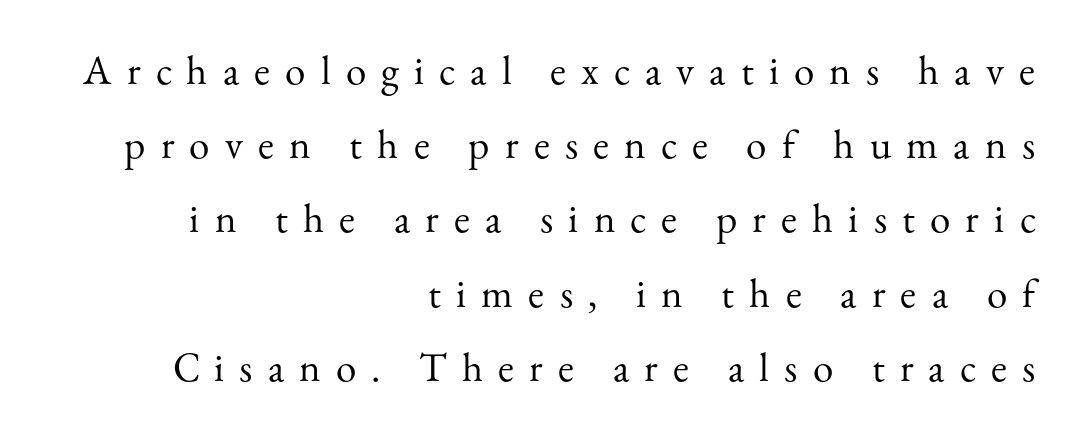
{"serif": "yes", "italic": "no", "bold": "no", "weight": "regular", "width": "normal", "stroke_contrast": "medium", "x_height": "small", "monospaced": "no", "underline": "no", "align": "right", "line_spacing_ratio": 1.81, "letter_spacing": "wide", "letter_spacing_em": 0.37, "glyph_px": 41}
